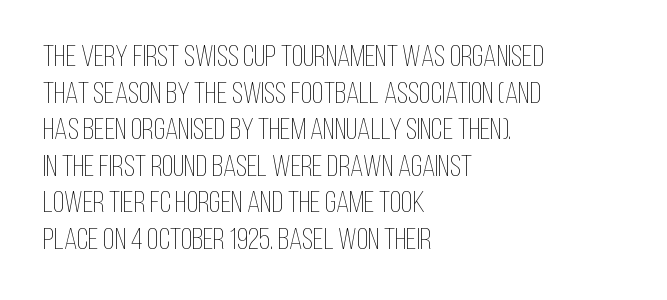
Q: Is the text bold? A: No.
Q: Is the text italic (slanted)? A: No, it is upright.
Q: Is the text underlined? A: No.
Q: How is the paragraph aligned? A: Left-aligned.
Q: Is the spacing between letters normal or unusually wide? A: Normal.
Q: Width (condensed, normal, or wide)? A: Condensed.
Q: Stroke contrast? A: Low.
Q: x-height? A: Large.
Q: Monospaced? A: No.
